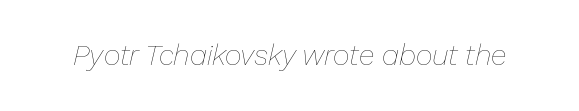
Q: Is the text bold? A: No.
Q: Is the text italic (slanted)? A: Yes, it leans right by about 13 degrees.
Q: Is the text underlined? A: No.
Q: Is the spacing between letters normal or unusually wide? A: Normal.
Q: Width (condensed, normal, or wide)? A: Normal.
Q: Stroke contrast? A: Low.
Q: x-height? A: Medium.
Q: Monospaced? A: No.
